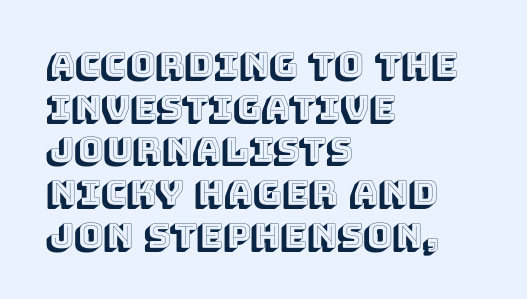
The image shows 35 px text type, upright; set left-aligned, line spacing 1.22x, normal letter spacing, not underlined; a large x-height.
